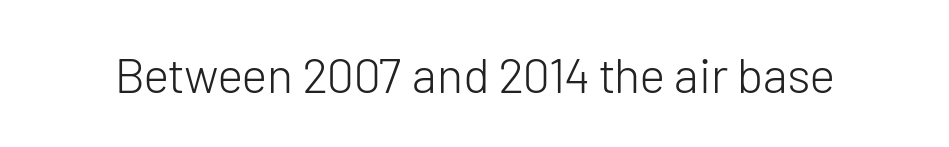
{"serif": "no", "italic": "no", "bold": "no", "weight": "light", "width": "normal", "stroke_contrast": "low", "x_height": "medium", "monospaced": "no", "underline": "no", "letter_spacing": "normal", "letter_spacing_em": 0.0, "glyph_px": 49}
